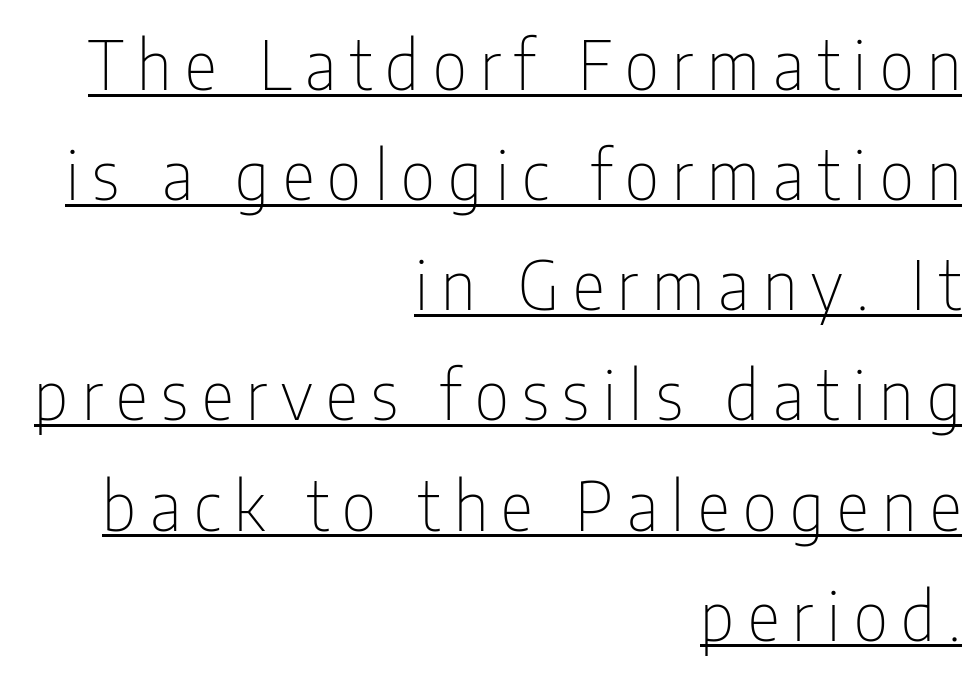
{"serif": "no", "italic": "no", "bold": "no", "weight": "thin", "width": "condensed", "stroke_contrast": "low", "x_height": "medium", "monospaced": "no", "underline": "yes", "align": "right", "line_spacing": "normal", "line_spacing_ratio": 1.62, "letter_spacing": "wide", "letter_spacing_em": 0.2, "glyph_px": 68}
